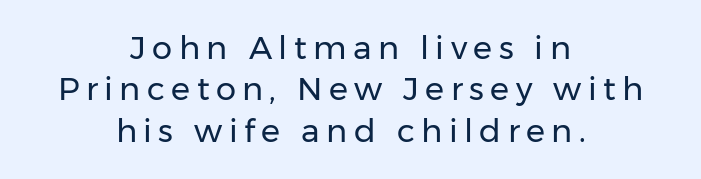
{"serif": "no", "italic": "no", "bold": "no", "weight": "regular", "width": "normal", "stroke_contrast": "low", "x_height": "medium", "monospaced": "no", "underline": "no", "align": "center", "line_spacing": "normal", "line_spacing_ratio": 1.29, "letter_spacing": "wide", "letter_spacing_em": 0.2, "glyph_px": 32}
